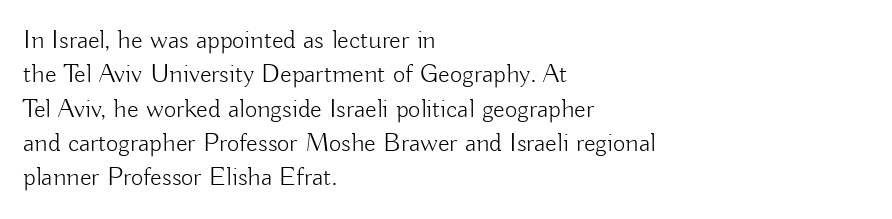
Q: Is the text bold? A: No.
Q: Is the text italic (slanted)? A: No, it is upright.
Q: Is the text underlined? A: No.
Q: How is the paragraph aligned? A: Left-aligned.
Q: Is the spacing between letters normal or unusually wide? A: Normal.
Q: Is the spacing between lines tight, normal or loose? A: Normal.
